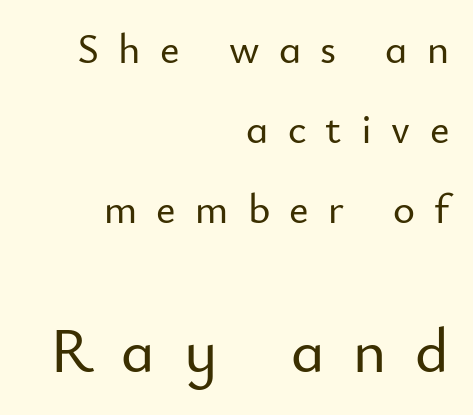
The image shows 63 px sans-serif type, upright; set right-aligned, loose line spacing (1.9x), unusually wide letter spacing (+0.46 em), not underlined; the second (bottom) block is 1.5x larger; low stroke contrast and a small x-height.
